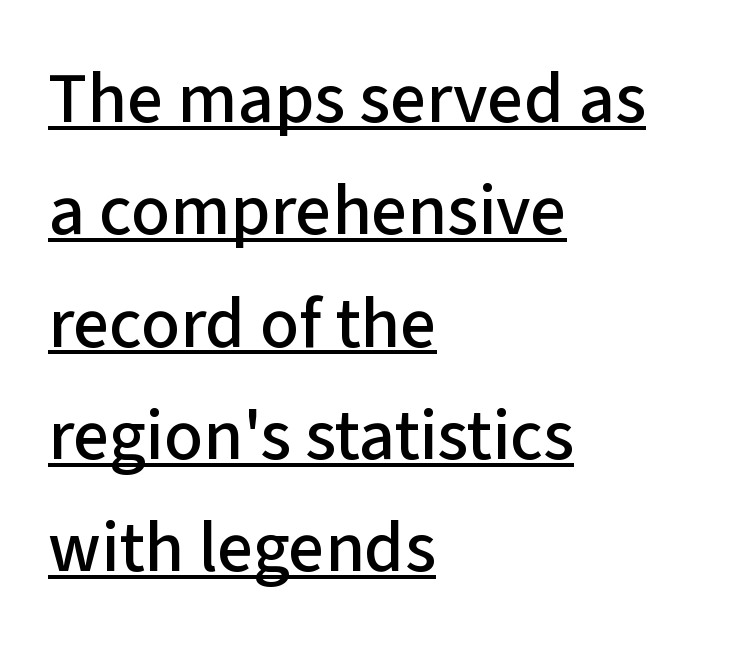
Q: Is the text italic (slanted)? A: No, it is upright.
Q: Is the typeface a serif or a sans-serif typeface? A: Sans-serif.
Q: Is the text underlined? A: Yes.
Q: How is the paragraph aligned? A: Left-aligned.
Q: Is the spacing between letters normal or unusually wide? A: Normal.
Q: Is the spacing between lines tight, normal or loose? A: Normal.
Q: Width (condensed, normal, or wide)? A: Normal.
Q: Stroke contrast? A: Low.
Q: x-height? A: Medium.
Q: Monospaced? A: No.
